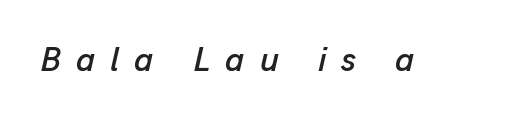
Q: Is the text italic (slanted)? A: Yes, it leans right by about 13 degrees.
Q: Is the text underlined? A: No.
Q: Is the spacing between letters normal or unusually wide? A: Unusually wide.
Q: Width (condensed, normal, or wide)? A: Normal.
Q: Stroke contrast? A: Low.
Q: x-height? A: Medium.
Q: Monospaced? A: No.
